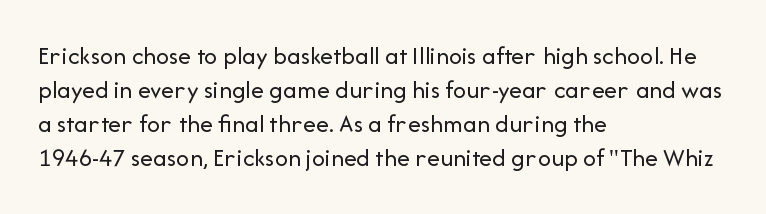
{"italic": "no", "bold": "no", "underline": "no", "align": "left", "line_spacing": "normal", "line_spacing_ratio": 1.31, "letter_spacing": "normal", "letter_spacing_em": 0.0, "glyph_px": 26}
